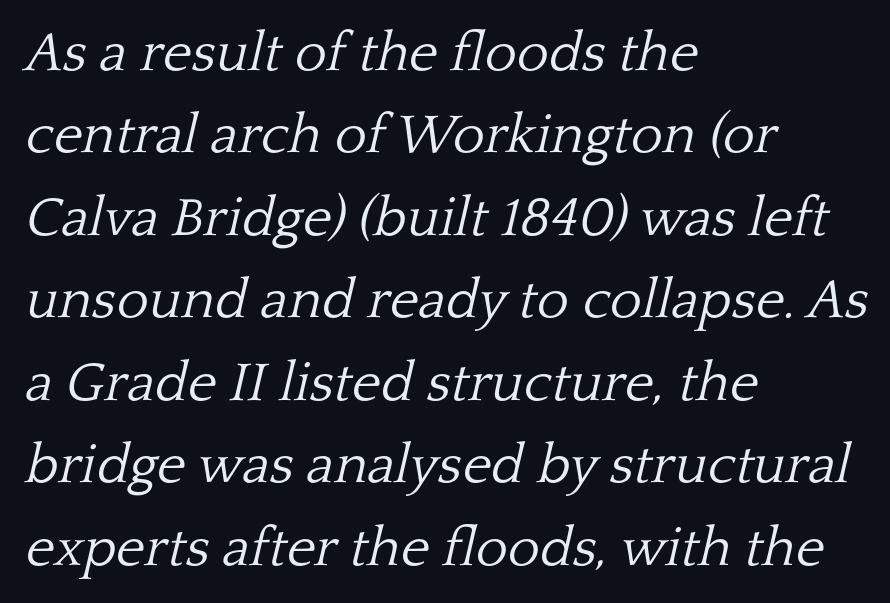
Is this a heavy cut? Hardly; it is regular or lighter. The letters advance in unequal steps, a hallmark of proportional type. The zone under the glyphs is completely vacant. An italicized treatment has been applied to the whole sample. A typesetter would call this leading conventional body-copy spacing. Does the type have serifs? Yes, each stem ends in a small foot.
